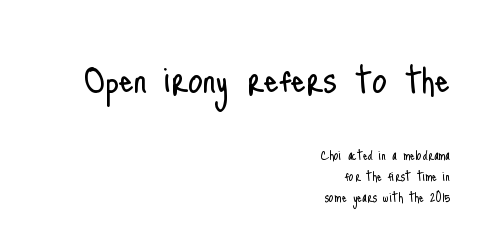
Q: Is the text bold? A: No.
Q: Is the text italic (slanted)? A: No, it is upright.
Q: Is the typeface a serif or a sans-serif typeface? A: Sans-serif.
Q: Is the text underlined? A: No.
Q: How is the paragraph aligned? A: Right-aligned.
Q: Is the spacing between letters normal or unusually wide? A: Normal.
Q: Is the spacing between lines tight, normal or loose? A: Normal.
Q: Which block of text is set in a larger size, the first (top) or the second (bottom)? A: The first (top) one.
Q: Width (condensed, normal, or wide)? A: Condensed.
Q: Stroke contrast? A: Low.
Q: x-height? A: Small.
Q: Monospaced? A: No.
